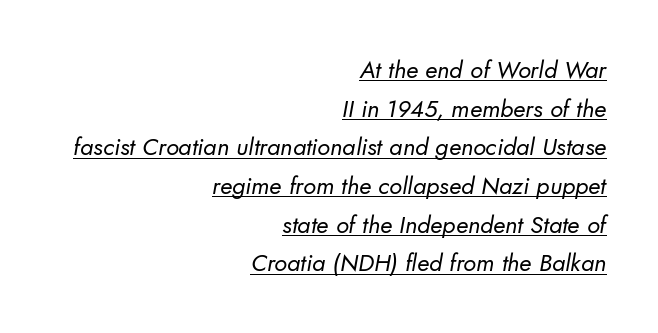
Q: Is the text bold? A: No.
Q: Is the text underlined? A: Yes.
Q: How is the paragraph aligned? A: Right-aligned.
Q: Is the spacing between letters normal or unusually wide? A: Normal.
Q: Is the spacing between lines tight, normal or loose? A: Normal.
